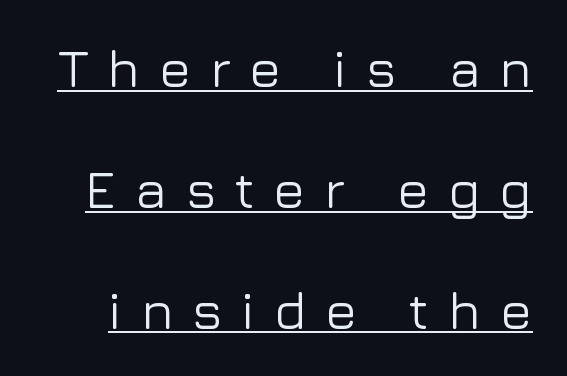
Q: Is the text italic (slanted)? A: No, it is upright.
Q: Is the typeface a serif or a sans-serif typeface? A: Sans-serif.
Q: Is the text underlined? A: Yes.
Q: Is the spacing between letters normal or unusually wide? A: Unusually wide.
Q: Is the spacing between lines tight, normal or loose? A: Loose.
Q: Width (condensed, normal, or wide)? A: Normal.
Q: Stroke contrast? A: Low.
Q: x-height? A: Medium.
Q: Monospaced? A: No.
